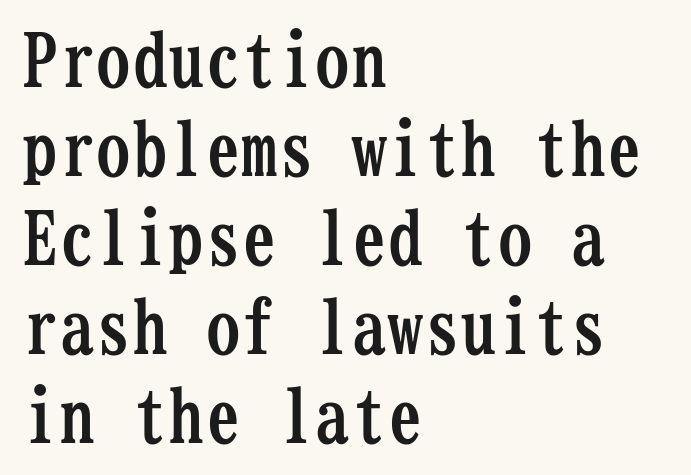
The setting favours the left margin, as ordinary paragraphs usually do. A serif font was chosen for this passage. Compared with typical body copy, the letter spacing here is the same. On the weight axis this lands at bold, roughly 700. A bare baseline throughout the passage.
